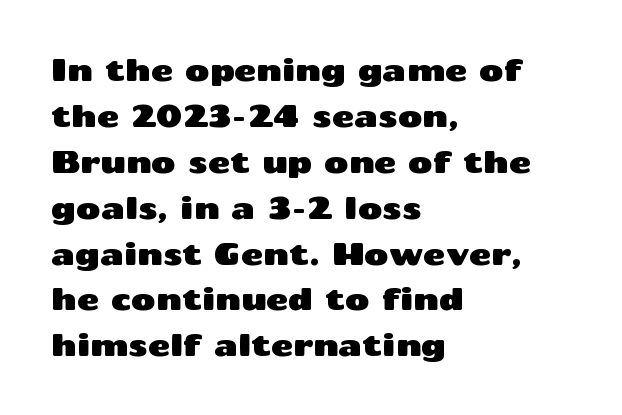
The image shows 30 px wide sans-serif type, upright; set left-aligned, normal line spacing (1.53x), normal letter spacing, not underlined; medium stroke contrast and a medium x-height.
